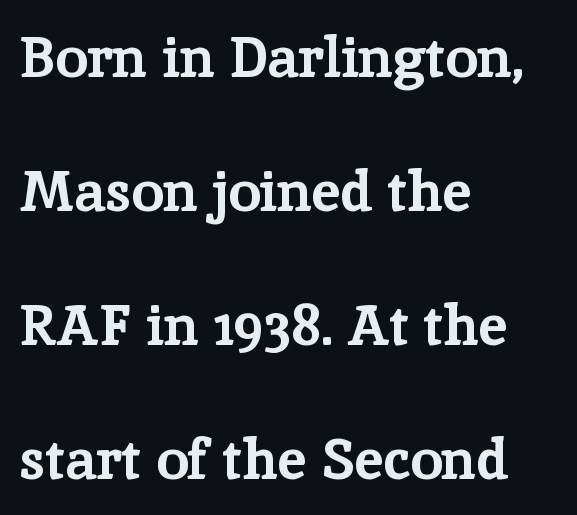
{"serif": "yes", "italic": "no", "bold": "yes", "weight": "bold", "width": "normal", "stroke_contrast": "low", "x_height": "medium", "monospaced": "no", "underline": "no", "align": "left", "line_spacing": "loose", "line_spacing_ratio": 2.35, "letter_spacing": "normal", "letter_spacing_em": 0.0, "glyph_px": 57}
